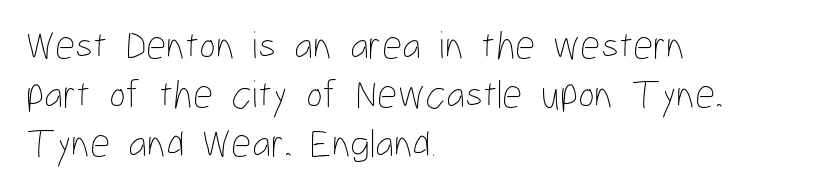
Reading down the block, your eye returns to a fixed left position each line. The passage shown is not bold in any degree. The face used here is rendered with its standard letterfit. No word sits above an underline. The lettering holds an erect, upright posture throughout. The rendering uses natural spacing where letterforms have individual widths.
